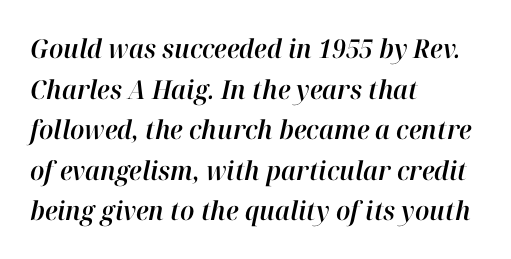
Q: Is the text italic (slanted)? A: Yes, it leans right by about 12 degrees.
Q: Is the text underlined? A: No.
Q: How is the paragraph aligned? A: Left-aligned.
Q: Is the spacing between letters normal or unusually wide? A: Normal.
Q: Is the spacing between lines tight, normal or loose? A: Normal.
